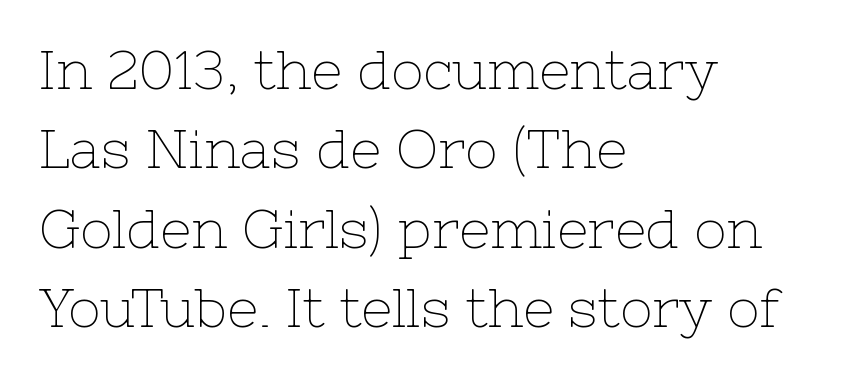
Q: Is the text bold? A: No.
Q: Is the text italic (slanted)? A: No, it is upright.
Q: Is the typeface a serif or a sans-serif typeface? A: Serif.
Q: Is the text underlined? A: No.
Q: How is the paragraph aligned? A: Left-aligned.
Q: Is the spacing between letters normal or unusually wide? A: Normal.
Q: Is the spacing between lines tight, normal or loose? A: Normal.
Q: Width (condensed, normal, or wide)? A: Normal.
Q: Stroke contrast? A: Low.
Q: x-height? A: Medium.
Q: Monospaced? A: No.
